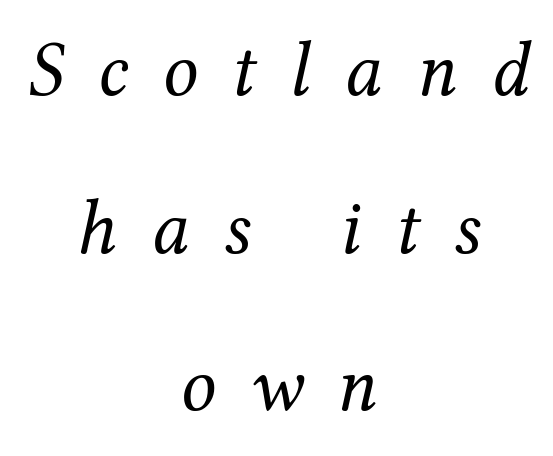
Q: Is the text bold? A: No.
Q: Is the text italic (slanted)? A: Yes, it leans right by about 12 degrees.
Q: Is the typeface a serif or a sans-serif typeface? A: Serif.
Q: Is the text underlined? A: No.
Q: How is the paragraph aligned? A: Centered.
Q: Is the spacing between letters normal or unusually wide? A: Unusually wide.
Q: Is the spacing between lines tight, normal or loose? A: Loose.
Q: Width (condensed, normal, or wide)? A: Normal.
Q: Stroke contrast? A: Medium.
Q: x-height? A: Medium.
Q: Monospaced? A: No.
